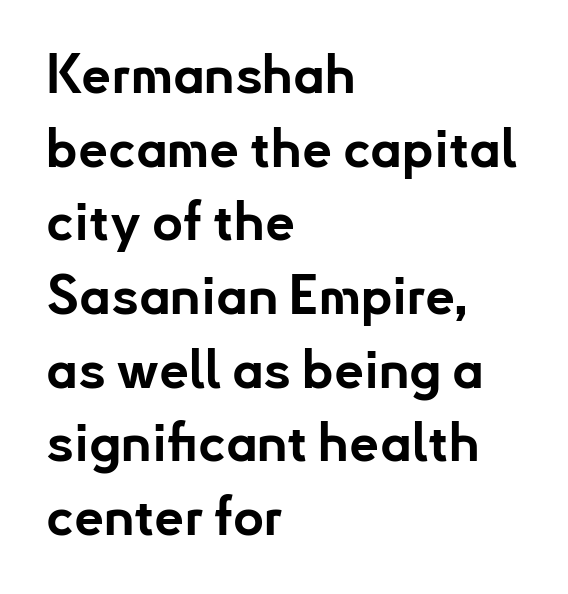
{"serif": "no", "italic": "no", "bold": "yes", "weight": "bold", "width": "normal", "stroke_contrast": "low", "x_height": "small", "monospaced": "no", "underline": "no", "align": "left", "line_spacing": "normal", "line_spacing_ratio": 1.39, "letter_spacing": "normal", "letter_spacing_em": 0.0, "glyph_px": 53}
